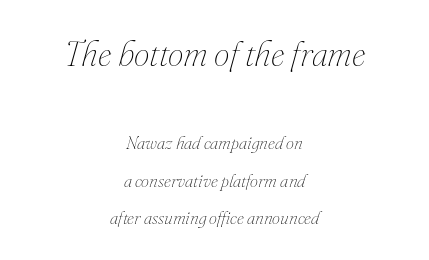
{"italic": "yes", "lean": "right", "slant_degrees": 16, "bold": "no", "weight": "thin", "width": "normal", "stroke_contrast": "medium", "x_height": "small", "monospaced": "no", "underline": "no", "align": "center", "line_spacing": "loose", "line_spacing_ratio": 2.07, "letter_spacing": "normal", "letter_spacing_em": 0.0, "larger_block": "first", "size_ratio": 1.94, "glyph_px": 35}
